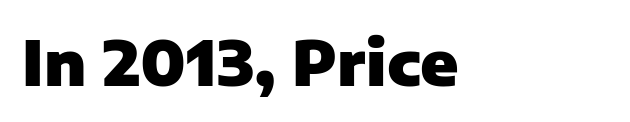
{"serif": "no", "italic": "no", "bold": "yes", "weight": "heavy", "width": "normal", "stroke_contrast": "low", "x_height": "medium", "monospaced": "no", "underline": "no", "align": "left", "letter_spacing": "normal", "letter_spacing_em": 0.0, "glyph_px": 62}
